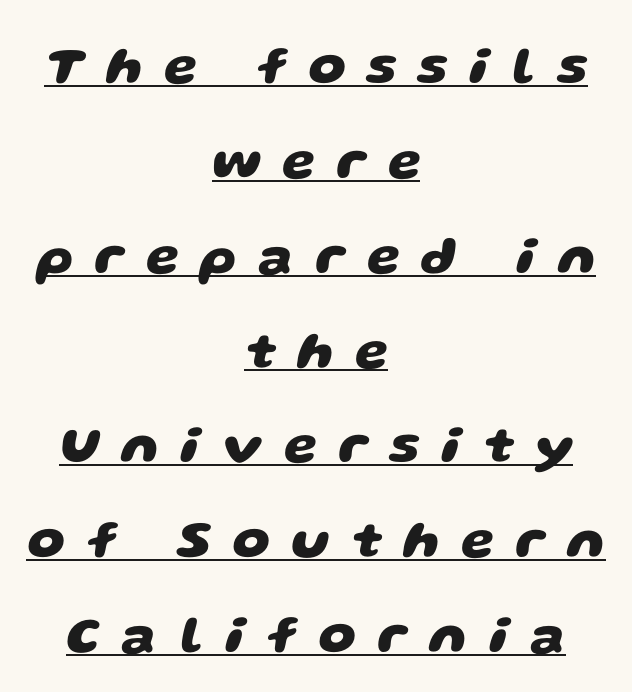
The image shows 53 px heavy, wide sans-serif type; set centered, line spacing 1.79x, unusually wide letter spacing (+0.41 em), underlined; low stroke contrast and a large x-height.
